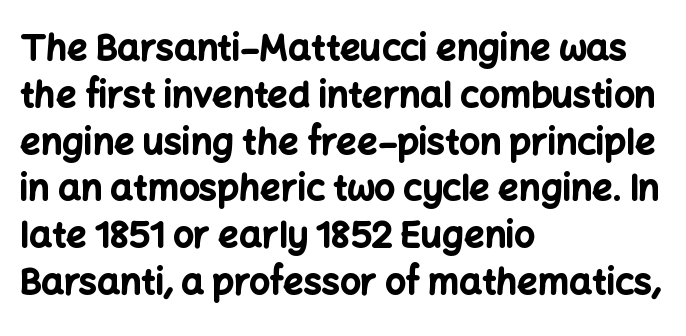
This sample uses plain, unmodified letter spacing. The paragraph shown leans on its left margin. The rendering shows plain stroke endings on the letterforms — a sans-serif design. Lines of text with bare space underneath. What weight is shown? A full bold with thick strokes. The rows are spaced the way most documents space them.
